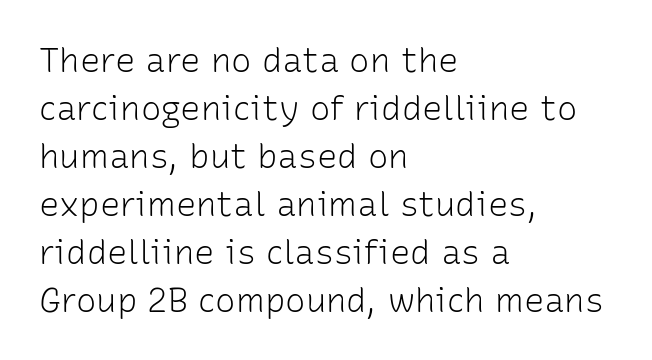
Look at the bottom of the vertical strokes: they stop flat, with no serifs. Just letters on the line, the space beneath them empty. Varying glyph widths throughout — classic text-font behaviour. Left-aligned paragraph, ragged on the right. Short note: letters normally spaced. The typesetting does not lean heavy: it is not bold.
